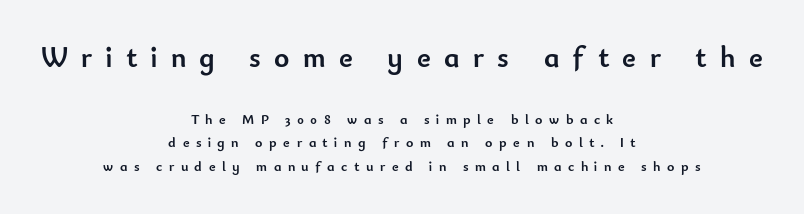
{"serif": "no", "italic": "no", "bold": "yes", "weight": "semibold", "width": "normal", "stroke_contrast": "low", "x_height": "small", "monospaced": "no", "underline": "no", "align": "center", "line_spacing": "normal", "line_spacing_ratio": 1.68, "letter_spacing": "wide", "letter_spacing_em": 0.46, "larger_block": "first", "size_ratio": 2.07, "glyph_px": 29}
